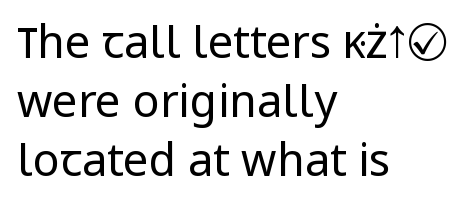
Beneath every word, the page is bare. Standard letterfit; no display-style spreading of the glyphs. Leading matches the norm, producing a regular column. The letters carry no serifs — their stems end cleanly without finishing strokes. The font's upright variant was chosen for this text. These lines stack with their left ends in a neat column.
